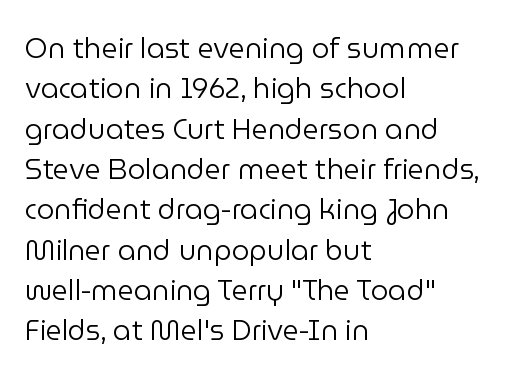
This sample is left-justified, so line endings fall wherever the words run out. Tracking value appears to be zero — textbook default spacing. Serifs: no, the terminals of the letterforms are clean. A light-to-regular cut is what we see here. The letters advance in unequal steps, a hallmark of proportional type.
